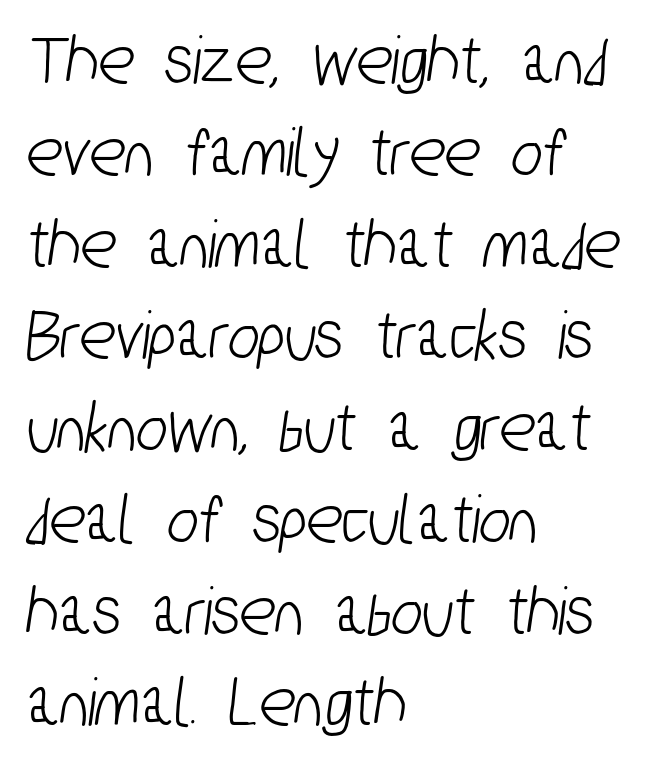
Q: Is the typeface a serif or a sans-serif typeface? A: Sans-serif.
Q: Is the text underlined? A: No.
Q: How is the paragraph aligned? A: Left-aligned.
Q: Is the spacing between letters normal or unusually wide? A: Normal.
Q: Width (condensed, normal, or wide)? A: Condensed.
Q: Stroke contrast? A: Low.
Q: x-height? A: Medium.
Q: Monospaced? A: No.
